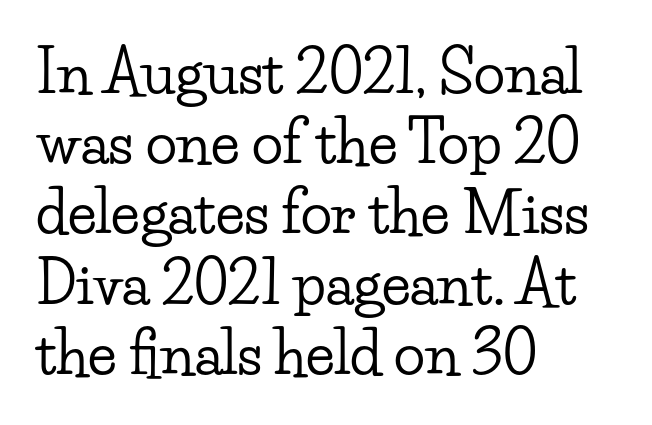
The image shows 58 px wide serif type, upright; set left-aligned, line spacing 1.21x, normal letter spacing, not underlined; low stroke contrast and a small x-height.
